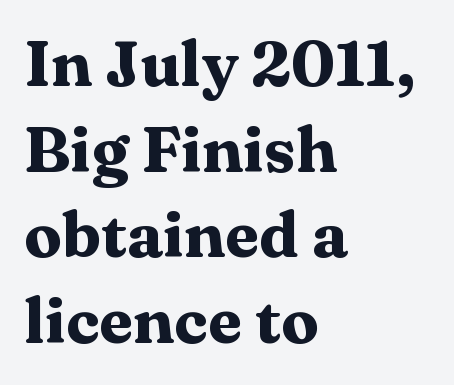
Q: Is the text bold? A: Yes.
Q: Is the text italic (slanted)? A: No, it is upright.
Q: Is the typeface a serif or a sans-serif typeface? A: Serif.
Q: Is the text underlined? A: No.
Q: How is the paragraph aligned? A: Left-aligned.
Q: Is the spacing between letters normal or unusually wide? A: Normal.
Q: Is the spacing between lines tight, normal or loose? A: Normal.
Q: Width (condensed, normal, or wide)? A: Wide.
Q: Stroke contrast? A: Medium.
Q: x-height? A: Medium.
Q: Monospaced? A: No.
